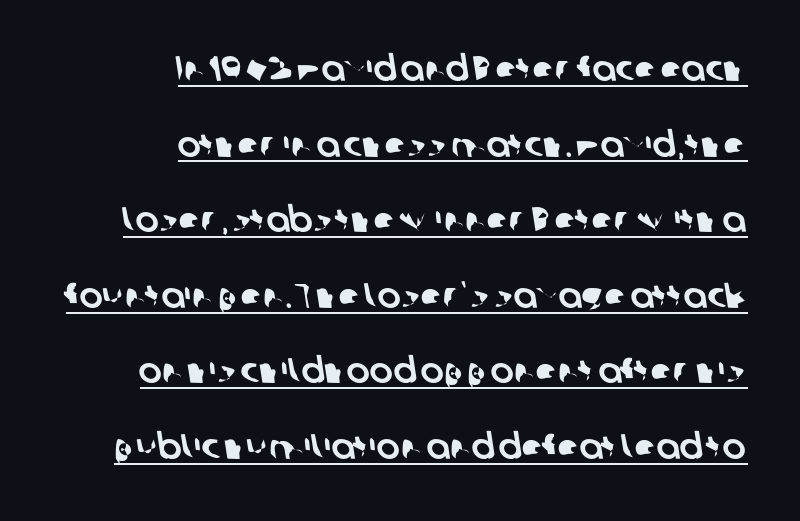
Q: Is the typeface a serif or a sans-serif typeface? A: Sans-serif.
Q: Is the text underlined? A: Yes.
Q: How is the paragraph aligned? A: Right-aligned.
Q: Is the spacing between letters normal or unusually wide? A: Normal.
Q: Is the spacing between lines tight, normal or loose? A: Loose.
Q: Width (condensed, normal, or wide)? A: Normal.
Q: Stroke contrast? A: Low.
Q: x-height? A: Medium.
Q: Monospaced? A: No.
